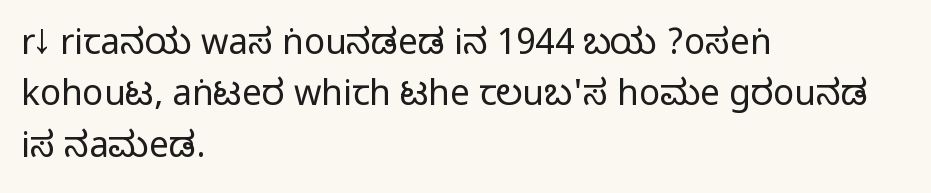
Q: Is the text italic (slanted)? A: No, it is upright.
Q: Is the typeface a serif or a sans-serif typeface? A: Sans-serif.
Q: Is the text underlined? A: No.
Q: How is the paragraph aligned? A: Left-aligned.
Q: Is the spacing between letters normal or unusually wide? A: Normal.
Q: Is the spacing between lines tight, normal or loose? A: Normal.
Q: Width (condensed, normal, or wide)? A: Condensed.
Q: Stroke contrast? A: Medium.
Q: Monospaced? A: No.
